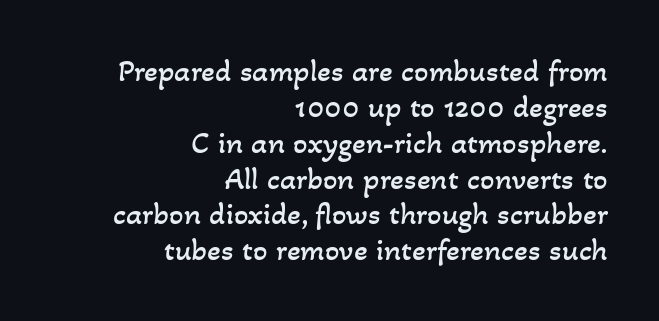
{"bold": "no", "weight": "regular", "width": "normal", "stroke_contrast": "low", "x_height": "small", "monospaced": "no", "underline": "no", "align": "right", "line_spacing": "tight", "line_spacing_ratio": 1.12, "letter_spacing": "normal", "letter_spacing_em": 0.0, "glyph_px": 32}
